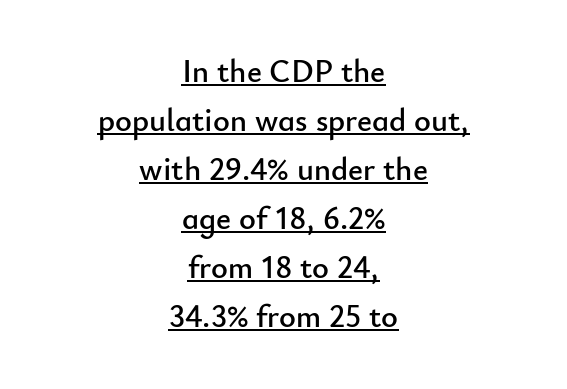
It's the straight-up-and-down kind of type. Somebody hit Ctrl+U on this one — the words are underlined. How are the letters spaced? Ordinarily, with no added tracking. Each line is balanced around a shared central axis.
